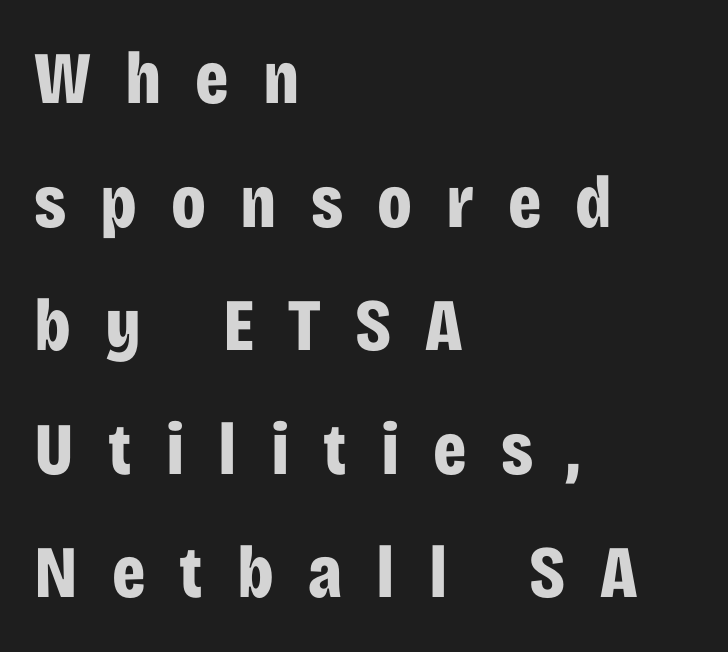
The string is rendered with underlining switched off. Caption: bold face, heavy strokes. The passage is arranged the way most books set body copy — flush left. A typesetter would call this leading conventional body-copy spacing. Looks like regular typesetting: each glyph gets only the width it needs.
